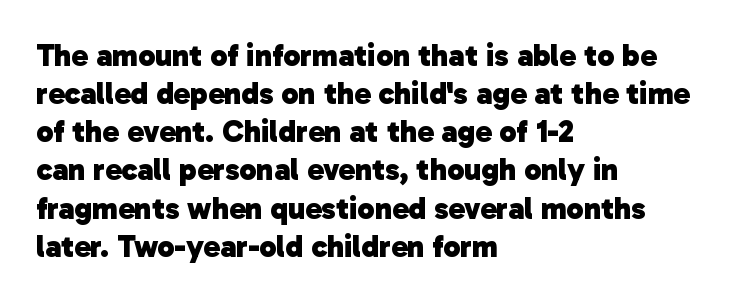
{"serif": "no", "bold": "yes", "weight": "heavy", "width": "normal", "stroke_contrast": "low", "x_height": "medium", "monospaced": "no", "underline": "no", "align": "left", "line_spacing_ratio": 1.23, "letter_spacing": "normal", "letter_spacing_em": 0.0, "glyph_px": 31}
